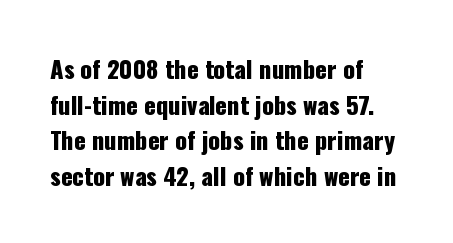
Q: Is the text italic (slanted)? A: No, it is upright.
Q: Is the text underlined? A: No.
Q: How is the paragraph aligned? A: Left-aligned.
Q: Is the spacing between letters normal or unusually wide? A: Normal.
Q: Is the spacing between lines tight, normal or loose? A: Normal.
